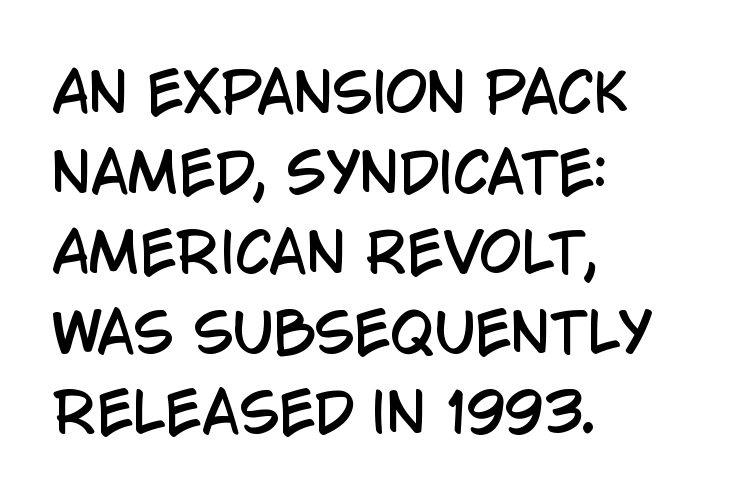
The characters display no serif detailing; their extremities are plain. Observe the ordinary spacing: letters are neighbours, not strangers. Does the leading feel generous? No, just average. Each letter keeps its own natural width here, so spacing adapts to shape.
